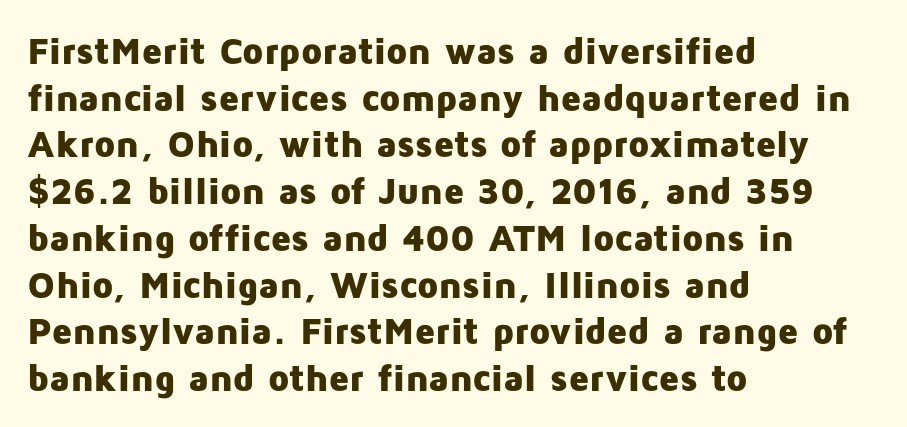
{"serif": "no", "italic": "no", "bold": "yes", "weight": "heavy", "width": "normal", "stroke_contrast": "low", "x_height": "medium", "monospaced": "no", "underline": "no", "align": "left", "line_spacing_ratio": 1.23, "letter_spacing": "normal", "letter_spacing_em": 0.0, "glyph_px": 38}
